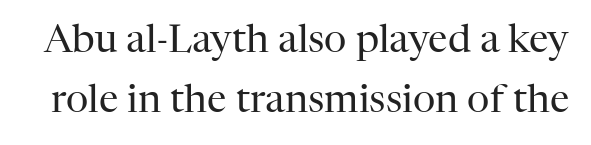
Students, observe: this is what conventionally led text looks like. Spacing verdict: proportional, widths tailored to each character. The strokes are not fattened; the text isn't bold. Vertical strokes here are truly vertical. Does the type have serifs? Yes, each stem ends in a small foot. Beneath every word, the page is bare.
